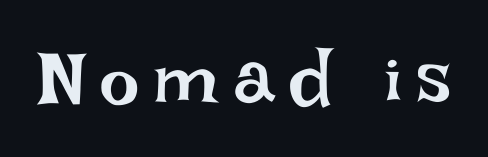
Q: Is the text bold? A: No.
Q: Is the text italic (slanted)? A: No, it is upright.
Q: Is the text underlined? A: No.
Q: Width (condensed, normal, or wide)? A: Normal.
Q: Stroke contrast? A: Low.
Q: x-height? A: Large.
Q: Monospaced? A: No.
